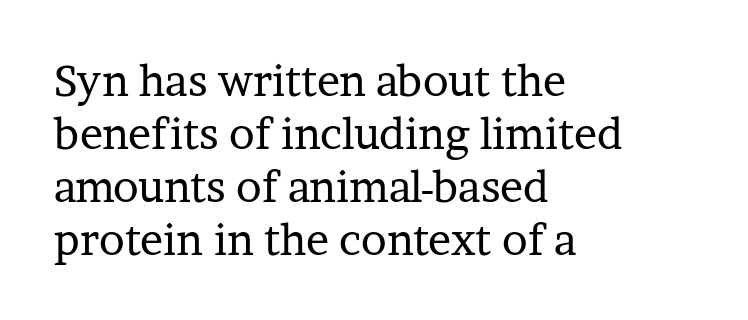
Letterform terminals end in serifs throughout the passage. Think standard paragraph weight, or any step lighter than that. This sample has the flowing, uneven cadence of proportional lettering. The gaps between neighbouring characters are ordinary and unremarkable.
